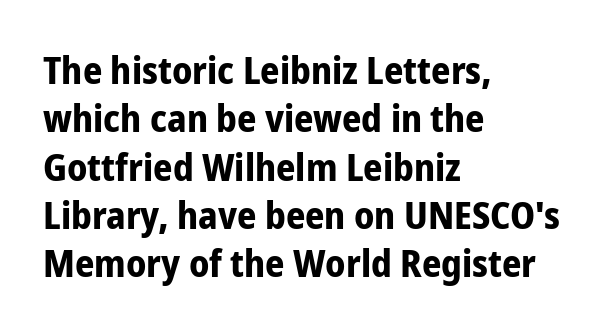
{"serif": "no", "italic": "no", "bold": "yes", "weight": "bold", "width": "condensed", "stroke_contrast": "low", "x_height": "medium", "monospaced": "no", "underline": "no", "align": "left", "line_spacing": "normal", "line_spacing_ratio": 1.27, "letter_spacing": "normal", "letter_spacing_em": 0.0, "glyph_px": 38}
